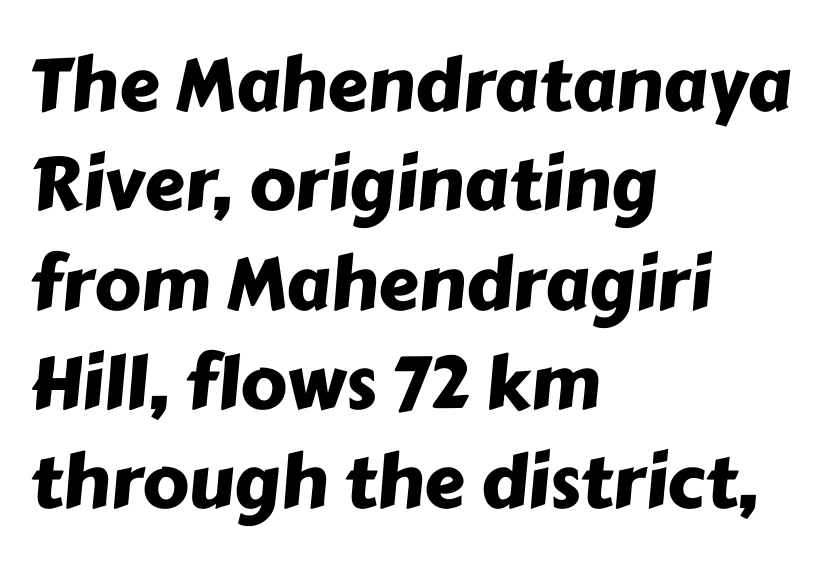
Note: no serifs on the glyphs. This sample keeps an unexceptional amount of space between lines. Alignment: flush left. Varying glyph widths throughout — classic text-font behaviour. Any mark beneath the type? The region is blank.
